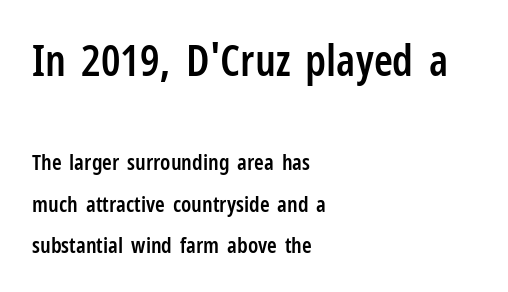
{"serif": "no", "italic": "no", "bold": "semi", "weight": "semibold", "width": "condensed", "stroke_contrast": "low", "x_height": "medium", "monospaced": "no", "underline": "no", "align": "left", "line_spacing_ratio": 1.88, "letter_spacing": "normal", "letter_spacing_em": 0.0, "larger_block": "first", "size_ratio": 1.95, "glyph_px": 43}
